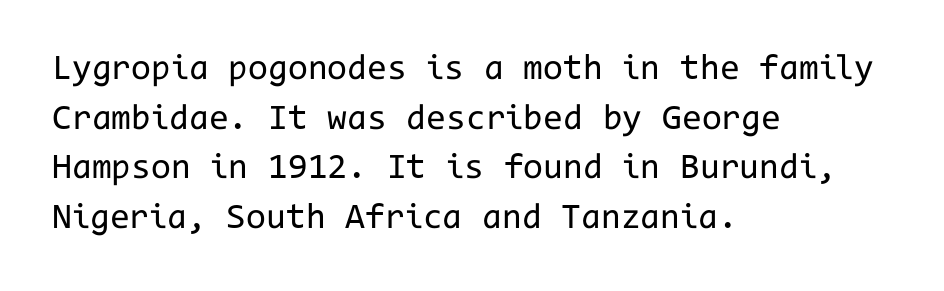
Plain, unruled lines of type. Whoever set this chose a conventional vertical rhythm. These lines were composed using upright roman letters. No extra tracking has been applied to these lines. These lines are set flush left with a ragged right edge.
